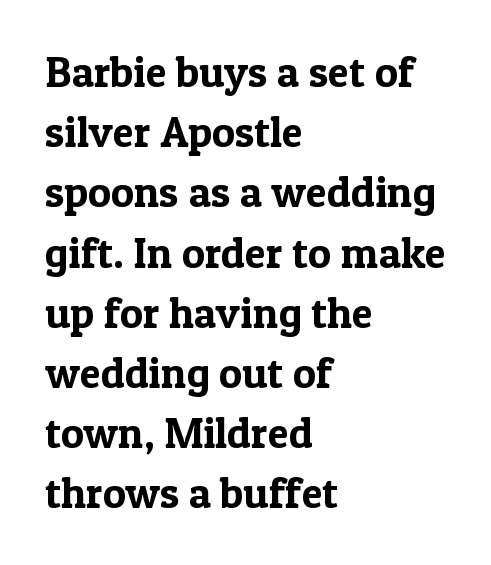
{"serif": "yes", "italic": "no", "width": "normal", "x_height": "medium", "monospaced": "no", "underline": "no", "align": "left", "line_spacing": "normal", "line_spacing_ratio": 1.4, "letter_spacing": "normal", "letter_spacing_em": 0.0, "glyph_px": 43}
